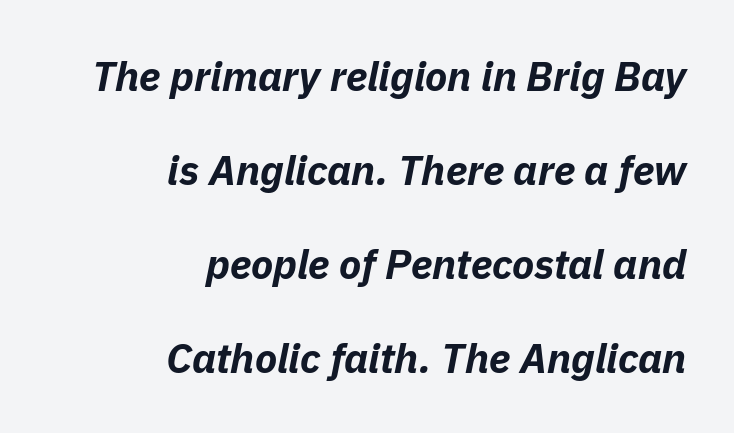
The image shows 41 px bold type, italic (leaning right); set right-aligned, loose line spacing (2.29x), normal letter spacing, not underlined; low stroke contrast and a medium x-height.
